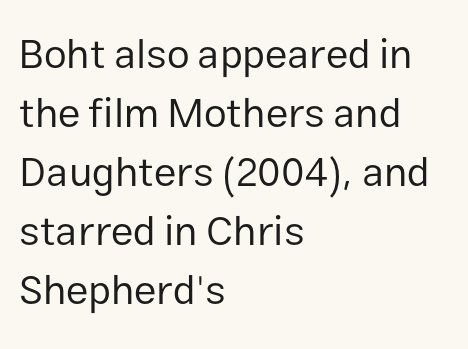
{"serif": "no", "italic": "no", "bold": "no", "weight": "regular", "width": "normal", "stroke_contrast": "low", "x_height": "medium", "monospaced": "no", "underline": "no", "align": "left", "line_spacing": "normal", "line_spacing_ratio": 1.44, "letter_spacing": "normal", "letter_spacing_em": 0.0, "glyph_px": 41}
